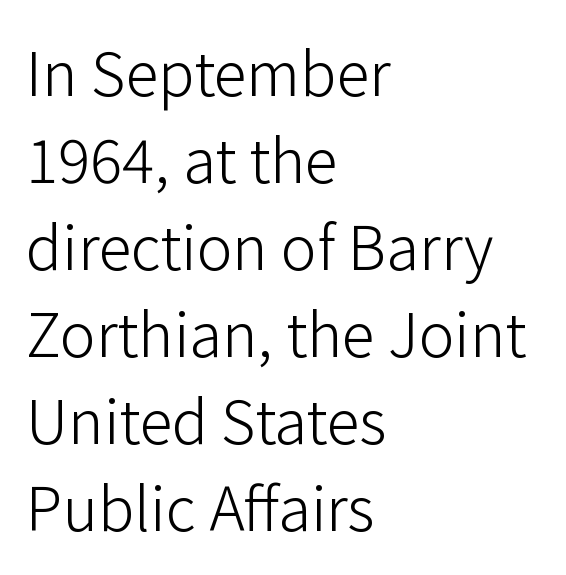
The image shows 60 px light sans-serif type, upright; set left-aligned, normal line spacing (1.45x), normal letter spacing, not underlined; low stroke contrast and a medium x-height.
